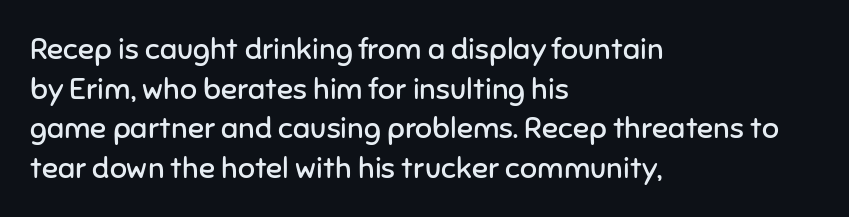
Each letter keeps its own natural width here, so spacing adapts to shape. Line beginnings align vertically; line endings do not. The characters display no serif detailing; their extremities are plain. The designer left line spacing at the default. Honestly, there is no underline to notice here at all.
